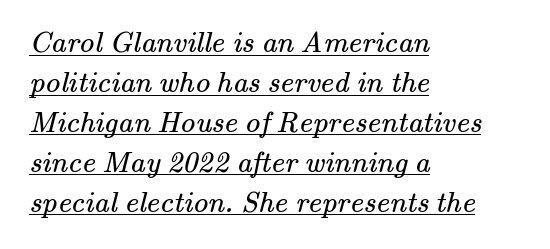
{"serif": "yes", "bold": "no", "weight": "regular", "width": "normal", "stroke_contrast": "medium", "x_height": "small", "monospaced": "no", "underline": "yes", "align": "left", "line_spacing": "normal", "line_spacing_ratio": 1.33, "letter_spacing": "normal", "letter_spacing_em": 0.0, "glyph_px": 30}
